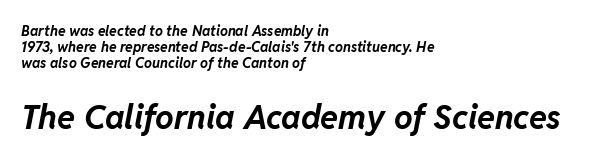
Look at the tracking — it's just the regular setting, nothing added. You could not count columns in this text — the font is proportionally spaced. Look at the stroke-to-counter ratio: heavy, a bold. One glance says dense: line gaps are narrower than usual. Alignment: flush left. Any mark beneath the type? The region is blank.
